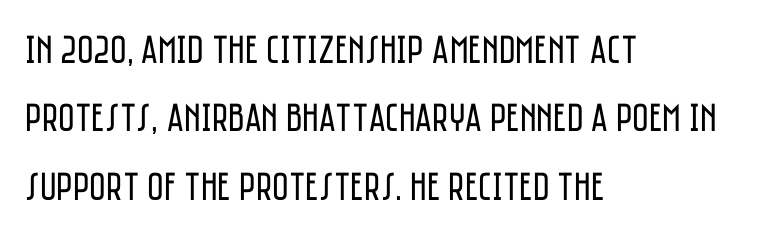
The image shows 40 px regular-weight, condensed sans-serif type, upright; set left-aligned, line spacing 1.71x, normal letter spacing, not underlined; low stroke contrast and a large x-height.
